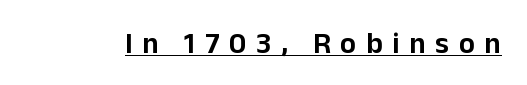
The image shows 30 px sans-serif type, upright; set unusually wide letter spacing (+0.32 em), underlined; low stroke contrast and a medium x-height.
